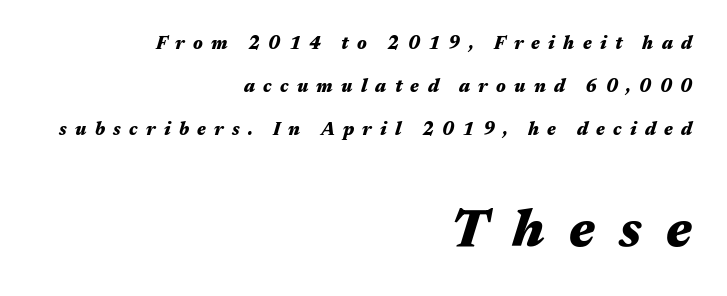
A typesetter would call this leading open, well beyond the default. Thick stems and heavy bowls — unmistakably bold. Is this a fixed-width face? No — the glyphs have proportional, varying widths. Underlining? Definitely not there. The compositor pushed each line to the right boundary.
